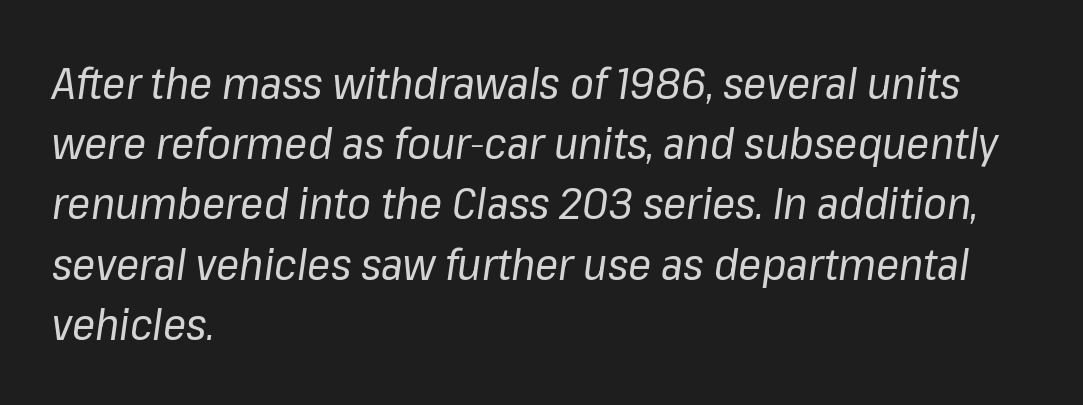
Q: Is the text bold? A: No.
Q: Is the text italic (slanted)? A: Yes, it leans right by about 8 degrees.
Q: Is the text underlined? A: No.
Q: How is the paragraph aligned? A: Left-aligned.
Q: Is the spacing between letters normal or unusually wide? A: Normal.
Q: Is the spacing between lines tight, normal or loose? A: Normal.
Q: Width (condensed, normal, or wide)? A: Normal.
Q: Stroke contrast? A: Low.
Q: x-height? A: Medium.
Q: Monospaced? A: No.
